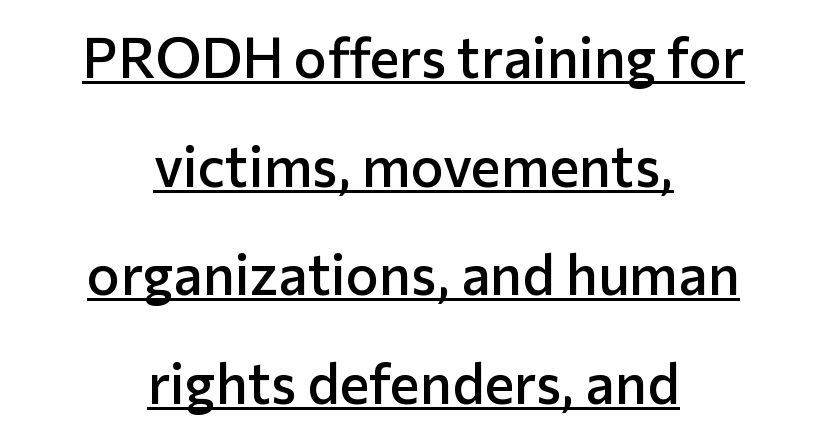
{"serif": "no", "italic": "no", "bold": "semi", "weight": "semibold", "width": "normal", "stroke_contrast": "low", "x_height": "medium", "monospaced": "no", "underline": "yes", "align": "center", "line_spacing": "loose", "line_spacing_ratio": 1.94, "letter_spacing": "normal", "letter_spacing_em": 0.0, "glyph_px": 56}
